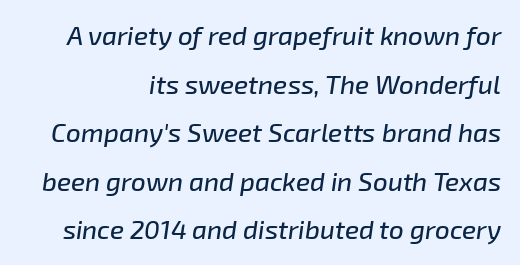
{"italic": "yes", "lean": "right", "slant_degrees": 8, "underline": "no", "line_spacing_ratio": 1.87, "letter_spacing": "normal", "letter_spacing_em": 0.0, "glyph_px": 26}
